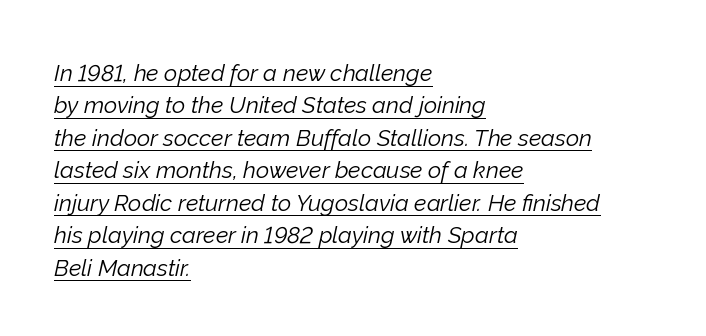
Q: Is the text bold? A: No.
Q: Is the text italic (slanted)? A: Yes, it leans right by about 12 degrees.
Q: Is the text underlined? A: Yes.
Q: How is the paragraph aligned? A: Left-aligned.
Q: Is the spacing between letters normal or unusually wide? A: Normal.
Q: Is the spacing between lines tight, normal or loose? A: Normal.
